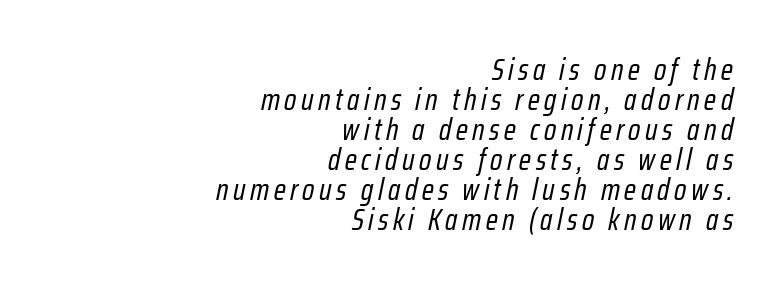
Q: Is the text bold? A: No.
Q: Is the text italic (slanted)? A: Yes, it leans right by about 12 degrees.
Q: Is the text underlined? A: No.
Q: How is the paragraph aligned? A: Right-aligned.
Q: Is the spacing between lines tight, normal or loose? A: Tight.
Q: Width (condensed, normal, or wide)? A: Condensed.
Q: Stroke contrast? A: Low.
Q: x-height? A: Medium.
Q: Monospaced? A: No.
